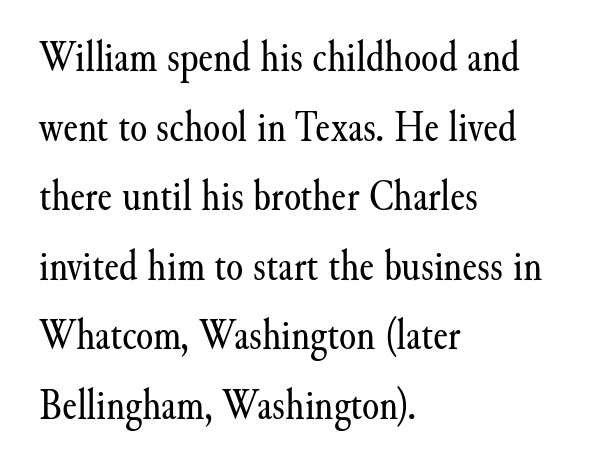
{"serif": "yes", "italic": "no", "bold": "no", "weight": "regular", "width": "normal", "stroke_contrast": "medium", "x_height": "small", "monospaced": "no", "underline": "no", "align": "left", "line_spacing": "normal", "line_spacing_ratio": 1.58, "letter_spacing": "normal", "letter_spacing_em": 0.0, "glyph_px": 44}
